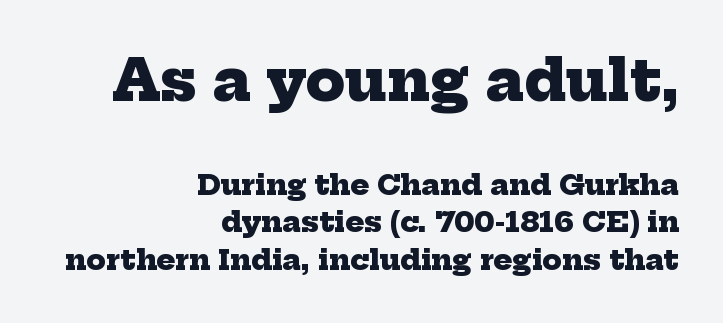
The image shows 57 px heavy serif type; set right-aligned, normal line spacing (1.35x), normal letter spacing, not underlined; the first (top) block is 2.04x larger; low stroke contrast and a medium x-height.
